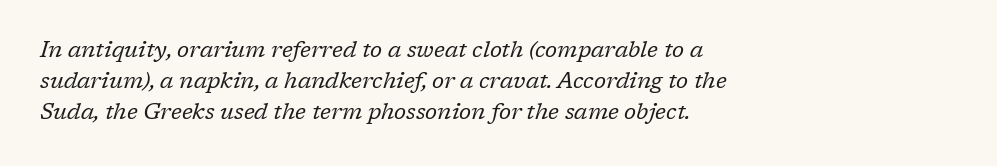
{"italic": "yes", "lean": "right", "slant_degrees": 17, "bold": "no", "underline": "no", "align": "left", "line_spacing": "normal", "line_spacing_ratio": 1.41, "letter_spacing": "normal", "letter_spacing_em": 0.0, "glyph_px": 22}
